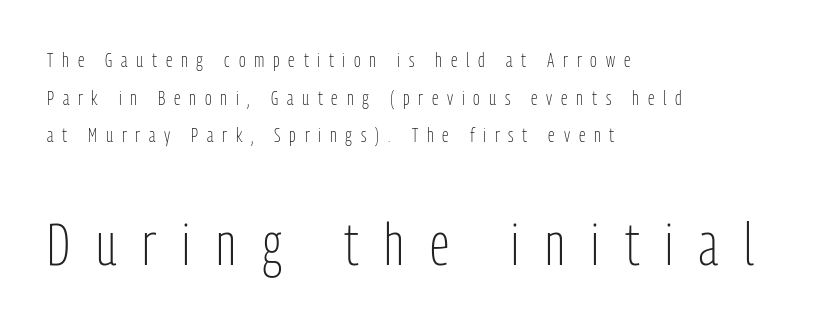
Q: Is the text bold? A: No.
Q: Is the text italic (slanted)? A: No, it is upright.
Q: Is the typeface a serif or a sans-serif typeface? A: Sans-serif.
Q: Is the text underlined? A: No.
Q: How is the paragraph aligned? A: Left-aligned.
Q: Is the spacing between letters normal or unusually wide? A: Unusually wide.
Q: Which block of text is set in a larger size, the first (top) or the second (bottom)? A: The second (bottom) one.
Q: Width (condensed, normal, or wide)? A: Condensed.
Q: Stroke contrast? A: Low.
Q: x-height? A: Medium.
Q: Monospaced? A: No.
